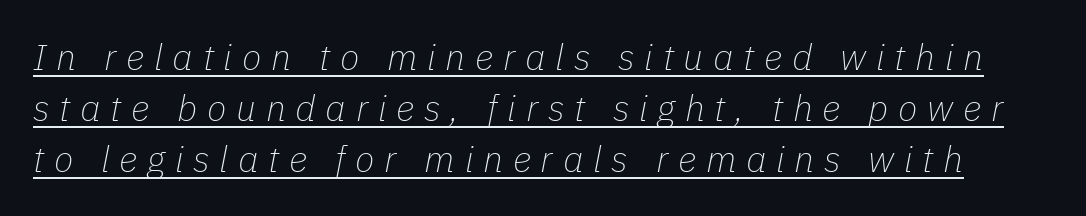
{"italic": "yes", "lean": "right", "slant_degrees": 11, "bold": "no", "weight": "thin", "width": "normal", "stroke_contrast": "low", "x_height": "medium", "monospaced": "no", "underline": "yes", "line_spacing": "normal", "line_spacing_ratio": 1.42, "letter_spacing": "wide", "letter_spacing_em": 0.27, "glyph_px": 36}
